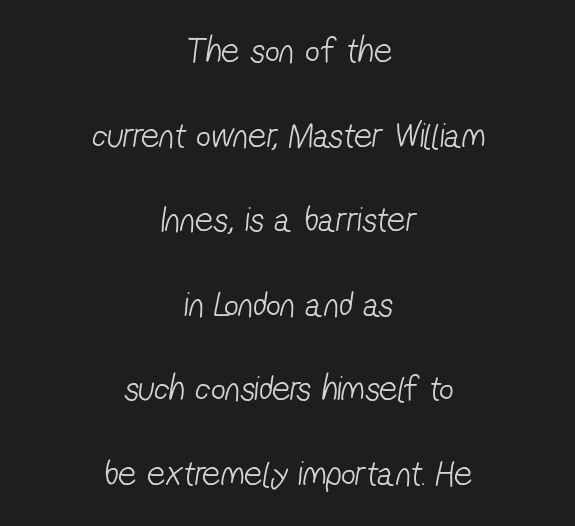
In terms of letterspacing, this is plain default setting. Unlike a traditional serif, this face leaves its strokes unadorned. Summary of weight: not heavy and not bold. The rag falls on both sides of this text block equally. The passage shown is typed in a proportional face where columns would drift.
